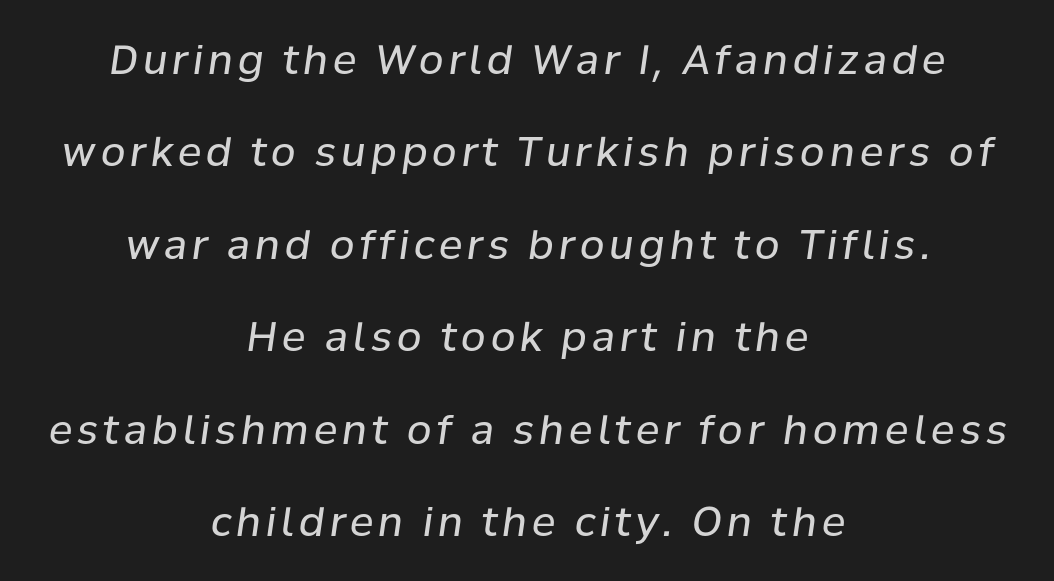
Would a proofreader flag this as italicized? Yes. Any mark beneath the type? The region is blank. Spacing verdict: proportional, widths tailored to each character. The letters look calm and open, with moderate or lighter stems. The vertical gap from one line to the next is large.
